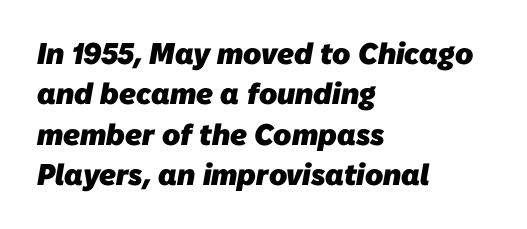
The image shows 30 px heavy sans-serif type; set left-aligned, normal line spacing (1.35x), normal letter spacing, not underlined; low stroke contrast and a medium x-height.
